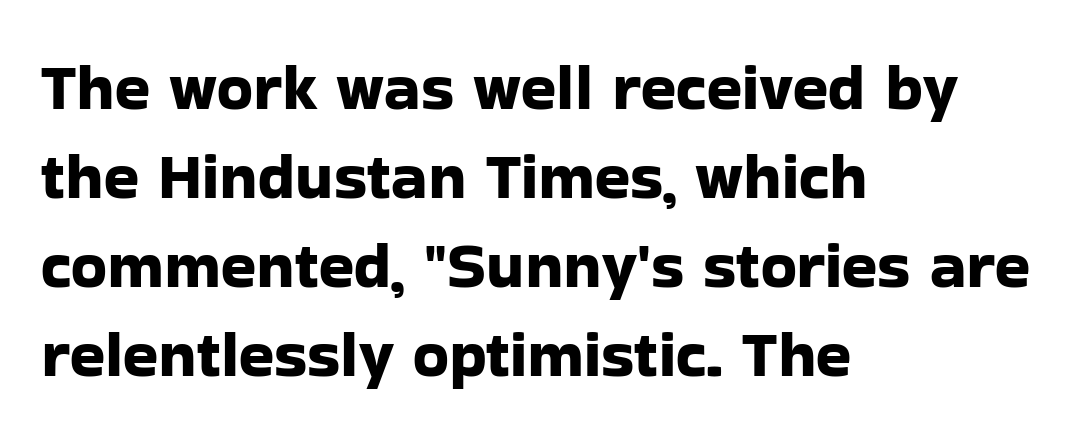
A typesetter would call this leading conventional body-copy spacing. The letters stand upright; this is a roman face. A classic flush-left, rag-right setting is used for this passage. The passage shown is not underscored anywhere. To sum up the face: it is a sans, with no serifs.
